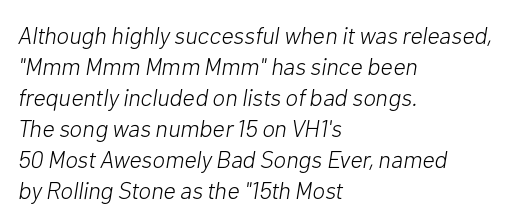
The image shows 24 px text type, italic (leaning right); set left-aligned, normal line spacing (1.29x), normal letter spacing, not underlined.
